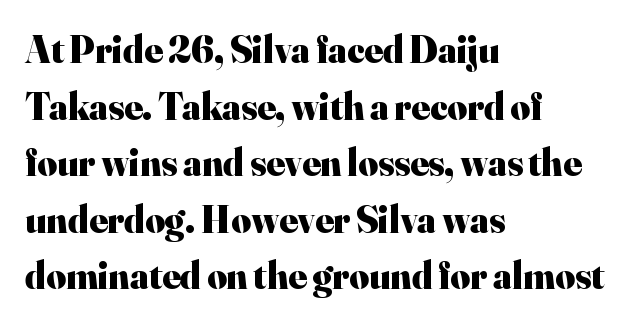
Q: Is the text bold? A: Yes.
Q: Is the text italic (slanted)? A: No, it is upright.
Q: Is the typeface a serif or a sans-serif typeface? A: Serif.
Q: Is the text underlined? A: No.
Q: How is the paragraph aligned? A: Left-aligned.
Q: Is the spacing between letters normal or unusually wide? A: Normal.
Q: Is the spacing between lines tight, normal or loose? A: Normal.
Q: Width (condensed, normal, or wide)? A: Normal.
Q: Stroke contrast? A: High.
Q: x-height? A: Small.
Q: Monospaced? A: No.
